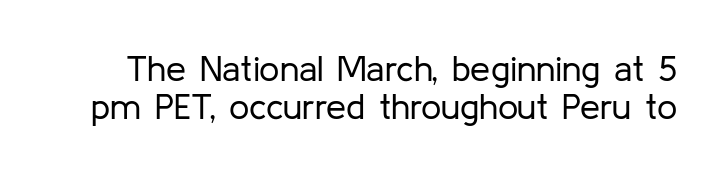
The image shows 36 px regular-weight sans-serif type, upright; set tight line spacing (1.05x), normal letter spacing, not underlined; low stroke contrast and a medium x-height.
